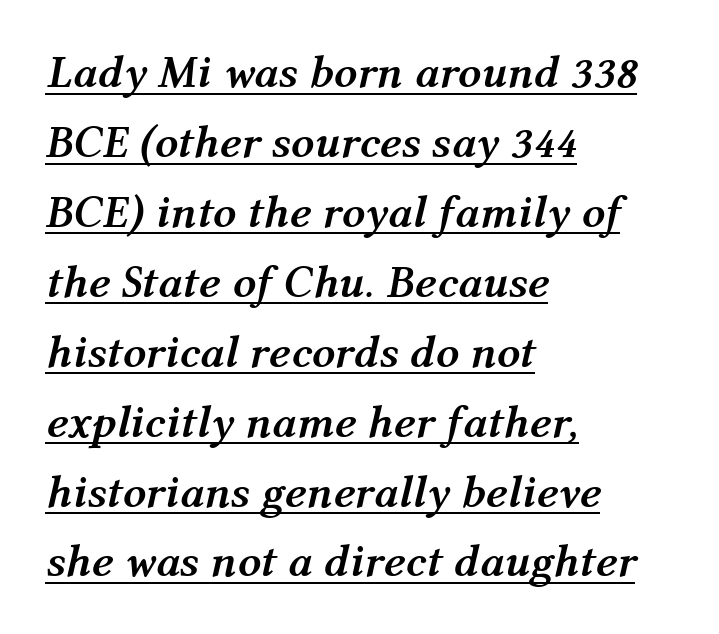
The image shows 46 px semibold type, italic (leaning right); set left-aligned, normal line spacing (1.52x), normal letter spacing, underlined; medium stroke contrast and a medium x-height.
